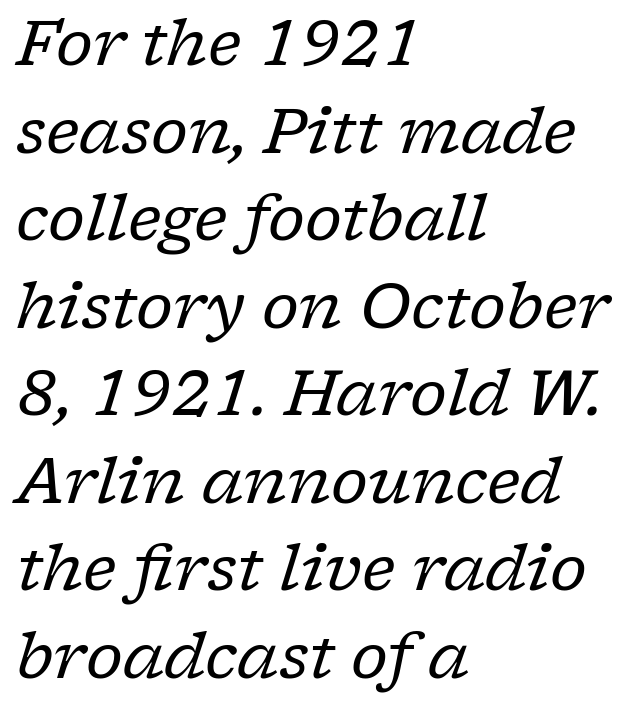
The image shows 63 px regular-weight serif type, italic (leaning right); set left-aligned, normal line spacing (1.39x), normal letter spacing, not underlined; low stroke contrast and a medium x-height.
